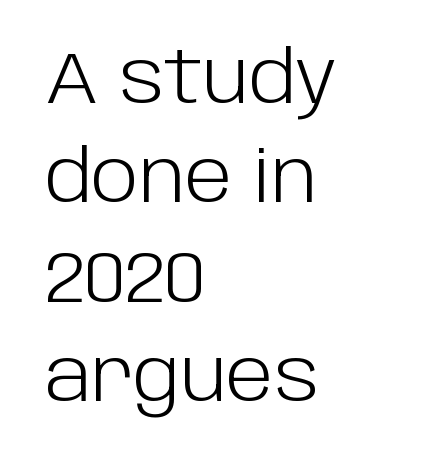
The image shows 72 px light sans-serif type, upright; set left-aligned, normal line spacing (1.38x), normal letter spacing, not underlined; low stroke contrast and a large x-height.
